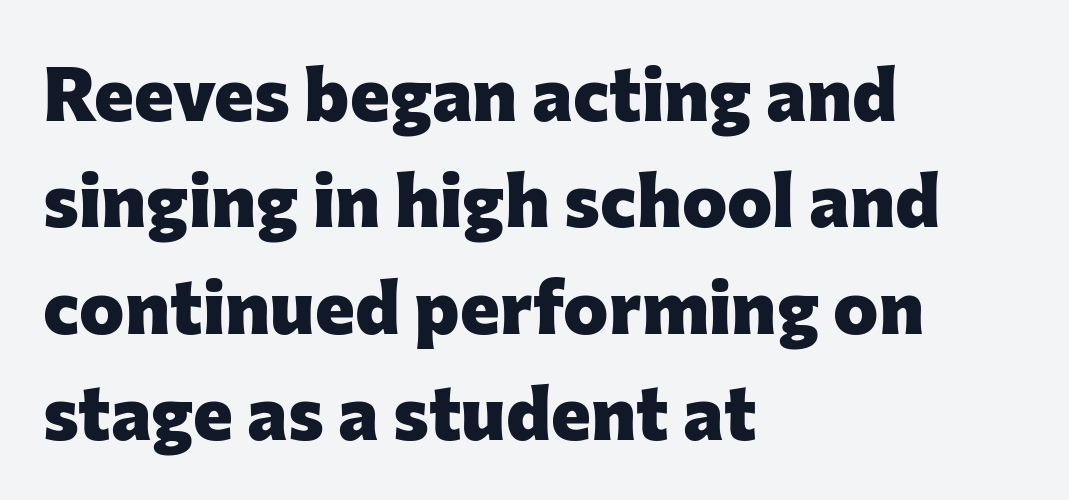
How would I describe the line gaps? Plain and ordinary. These words are printed bold, with thick strokes throughout. Bare-footed words on every line. Ascenders rise straight up at ninety degrees. Here the designer chose a conventional face with non-uniform glyph widths. Grotesque or geometric, the face here clearly has no serifs.
